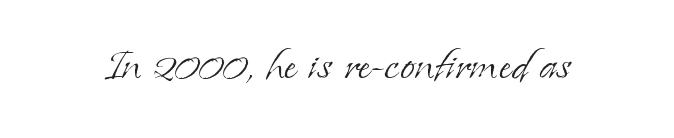
Q: Is the text bold? A: No.
Q: Is the text italic (slanted)? A: Yes.
Q: Is the typeface a serif or a sans-serif typeface? A: Serif.
Q: Is the text underlined? A: No.
Q: Is the spacing between letters normal or unusually wide? A: Normal.
Q: Width (condensed, normal, or wide)? A: Normal.
Q: Stroke contrast? A: Low.
Q: x-height? A: Small.
Q: Monospaced? A: No.
